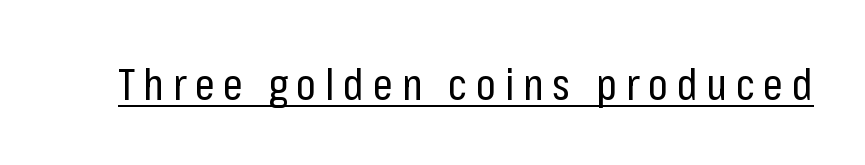
Q: Is the text bold? A: No.
Q: Is the text italic (slanted)? A: No, it is upright.
Q: Is the typeface a serif or a sans-serif typeface? A: Sans-serif.
Q: Is the text underlined? A: Yes.
Q: Width (condensed, normal, or wide)? A: Condensed.
Q: Stroke contrast? A: Low.
Q: x-height? A: Medium.
Q: Monospaced? A: No.
